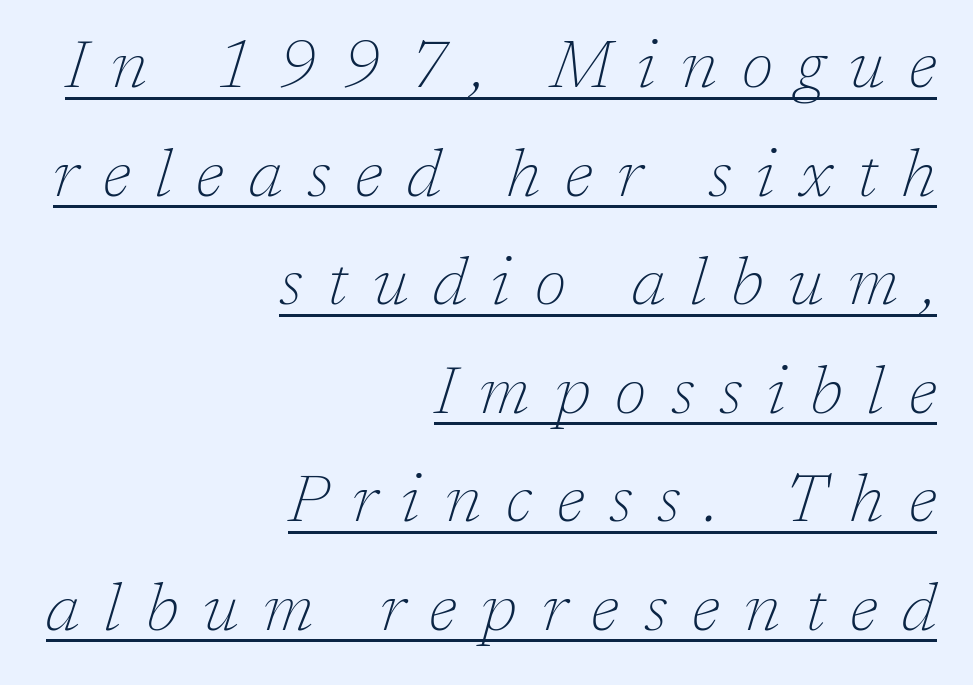
{"serif": "yes", "italic": "yes", "lean": "right", "slant_degrees": 17, "bold": "no", "weight": "thin", "width": "normal", "stroke_contrast": "low", "x_height": "medium", "monospaced": "no", "underline": "yes", "align": "right", "line_spacing": "normal", "line_spacing_ratio": 1.62, "letter_spacing": "wide", "letter_spacing_em": 0.37, "glyph_px": 67}
